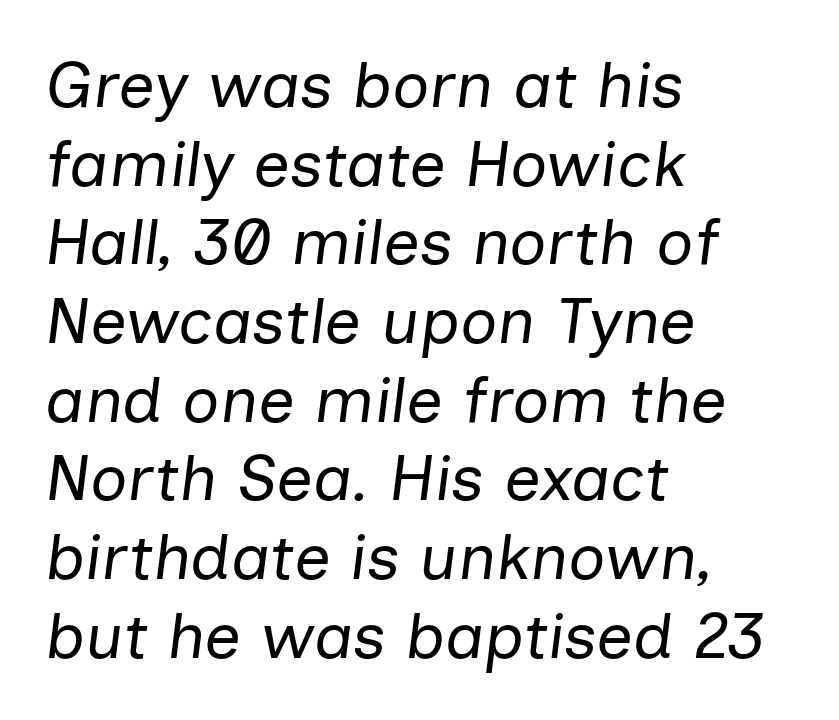
The image shows 65 px regular-weight type, italic (leaning right); set left-aligned, line spacing 1.21x, normal letter spacing, not underlined; low stroke contrast and a medium x-height.
